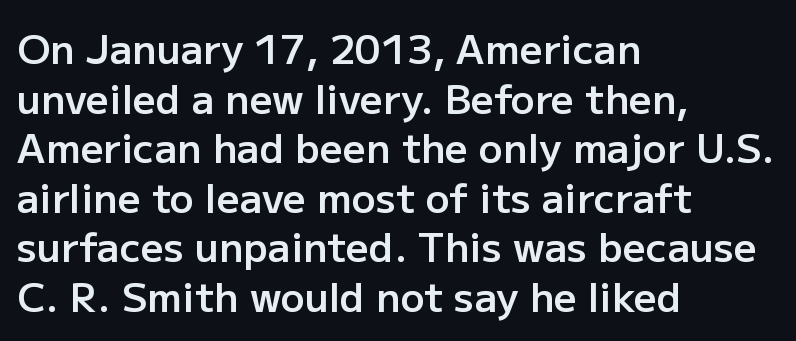
Q: Is the text bold? A: Semi-bold.
Q: Is the text italic (slanted)? A: No, it is upright.
Q: Is the typeface a serif or a sans-serif typeface? A: Sans-serif.
Q: Is the text underlined? A: No.
Q: How is the paragraph aligned? A: Left-aligned.
Q: Is the spacing between letters normal or unusually wide? A: Normal.
Q: Width (condensed, normal, or wide)? A: Normal.
Q: Stroke contrast? A: Low.
Q: x-height? A: Medium.
Q: Monospaced? A: No.
